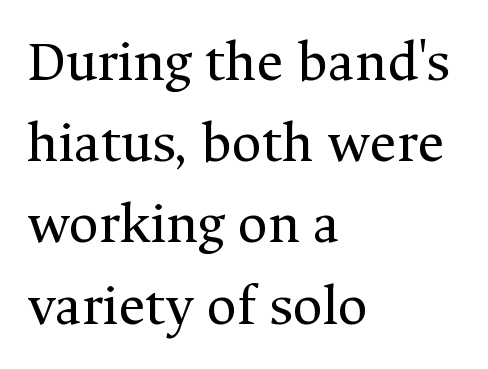
Serif or sans? Serif — the stroke terminals have little feet. Varying glyph widths throughout — classic text-font behaviour. The characters are drawn with everyday or finer stroke widths. A normal amount of white space separates one row of letters from the next. This is the regular roman posture of the typeface. No extra tracking has been applied to these lines.
